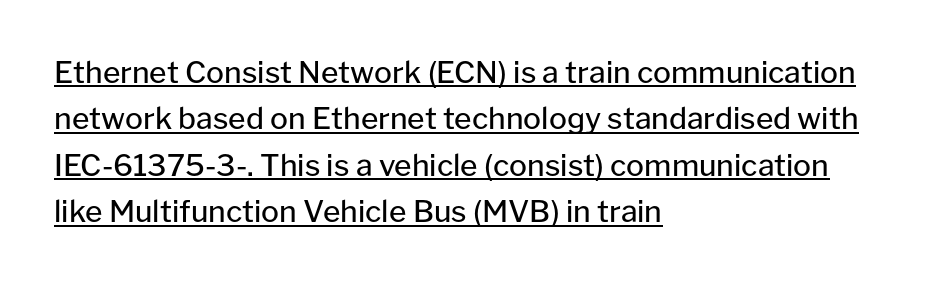
Underlined type. The cut favours lightness, reaching ordinary text weight at its darkest. The rendering uses natural spacing where letterforms have individual widths. The letters sit at their default tracking, neither squeezed nor spread. I'd call this a sans setting — the letters go barefoot.
